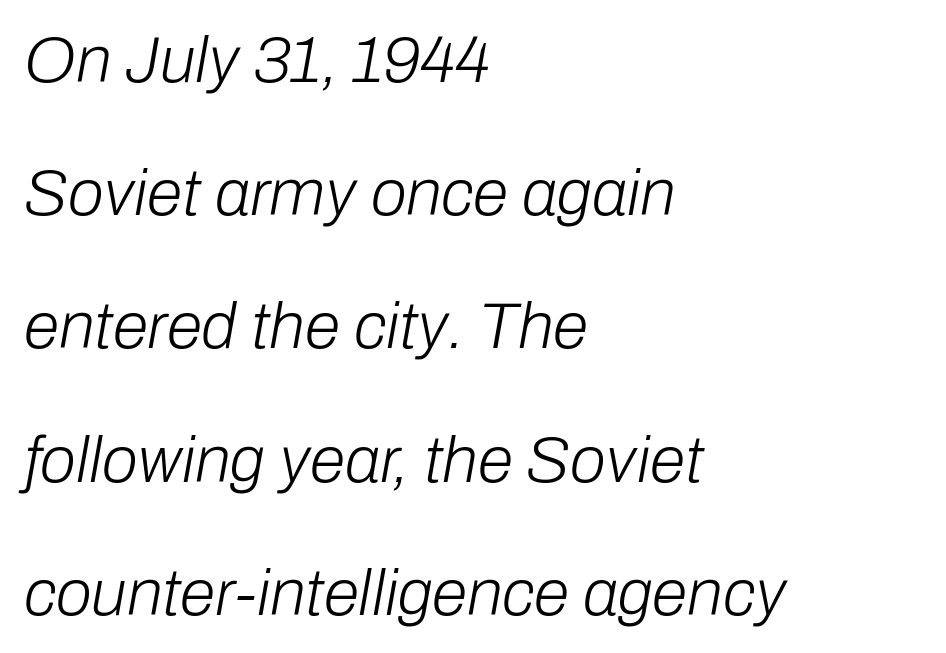
Q: Is the text bold? A: No.
Q: Is the text italic (slanted)? A: Yes, it leans right by about 10 degrees.
Q: Is the text underlined? A: No.
Q: How is the paragraph aligned? A: Left-aligned.
Q: Is the spacing between letters normal or unusually wide? A: Normal.
Q: Is the spacing between lines tight, normal or loose? A: Loose.
Q: Width (condensed, normal, or wide)? A: Normal.
Q: Stroke contrast? A: Low.
Q: x-height? A: Medium.
Q: Monospaced? A: No.
